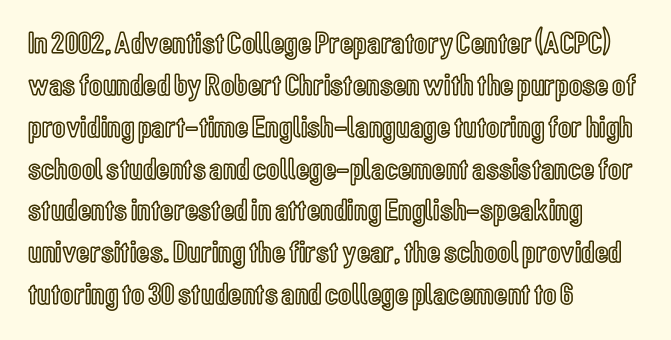
The image shows 31 px condensed type, upright; set left-aligned, normal line spacing (1.35x), normal letter spacing, not underlined; a medium x-height.
